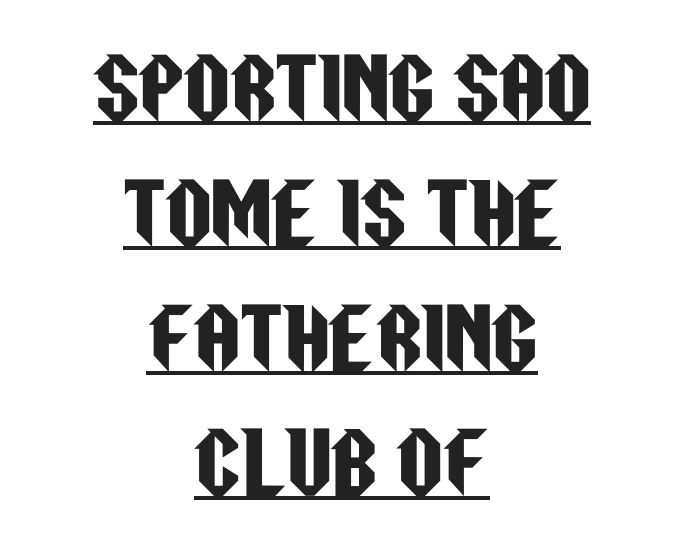
The image shows 80 px condensed sans-serif type, upright; set centered, normal line spacing (1.56x), normal letter spacing, underlined; low stroke contrast and a large x-height.
